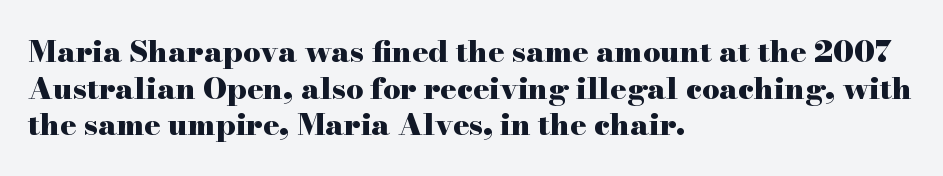
{"serif": "yes", "italic": "no", "bold": "yes", "weight": "heavy", "width": "wide", "stroke_contrast": "high", "x_height": "small", "monospaced": "no", "underline": "no", "align": "left", "line_spacing_ratio": 1.22, "letter_spacing": "normal", "letter_spacing_em": 0.0, "glyph_px": 30}
